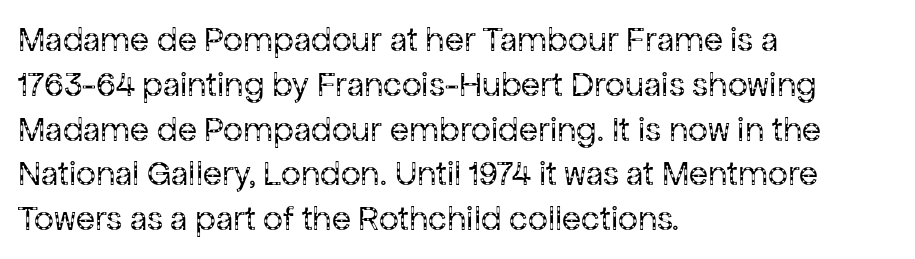
The image shows 35 px regular-weight sans-serif type, upright; set left-aligned, normal line spacing (1.28x), normal letter spacing, not underlined; low stroke contrast and a medium x-height.
